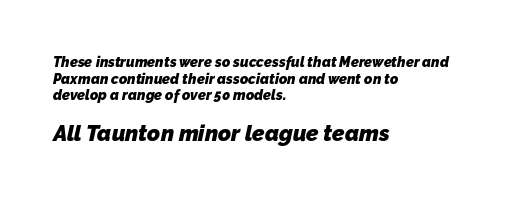
The image shows 22 px bold type; set left-aligned, line spacing 1.18x, normal letter spacing, not underlined; the second (bottom) block is 1.57x larger.
